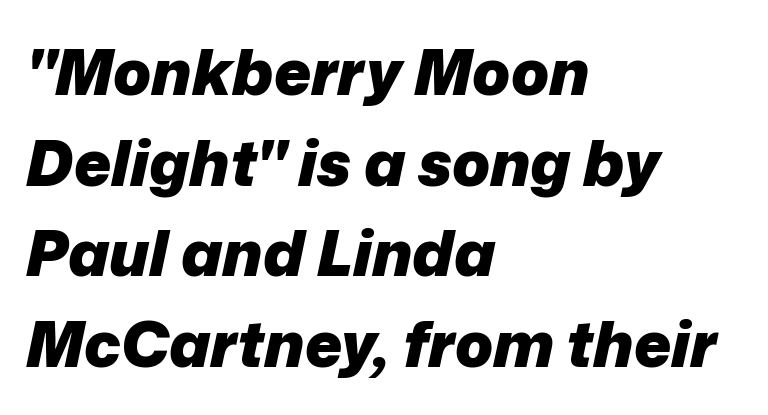
The face used here is proportionally spaced, like ordinary book or web type. These lines were composed using italics. The face used here is rendered with its standard letterfit. The designer left line spacing at the default. The rendering uses a bold face; every stroke is thick and dark. Descender tails drop into unmarked territory.
